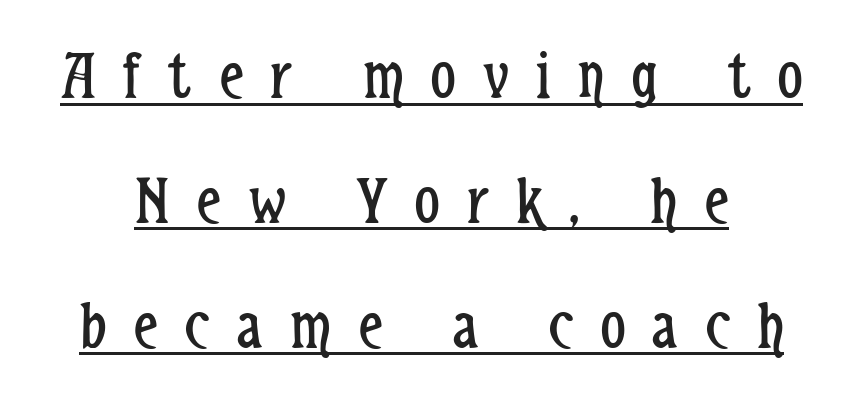
{"serif": "no", "italic": "no", "bold": "no", "weight": "regular", "width": "condensed", "stroke_contrast": "low", "x_height": "medium", "monospaced": "no", "underline": "yes", "align": "center", "line_spacing_ratio": 1.81, "letter_spacing": "wide", "letter_spacing_em": 0.4, "glyph_px": 69}
